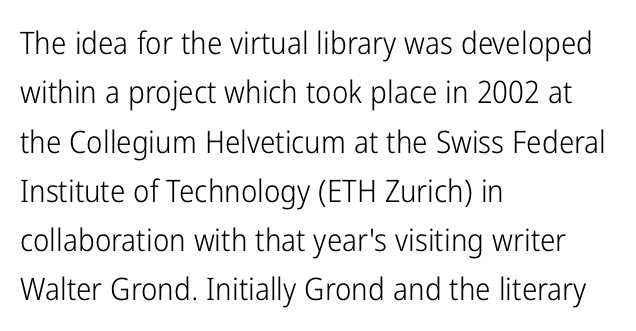
Q: Is the text bold? A: No.
Q: Is the text italic (slanted)? A: No, it is upright.
Q: Is the typeface a serif or a sans-serif typeface? A: Sans-serif.
Q: Is the text underlined? A: No.
Q: How is the paragraph aligned? A: Left-aligned.
Q: Is the spacing between letters normal or unusually wide? A: Normal.
Q: Is the spacing between lines tight, normal or loose? A: Normal.
Q: Width (condensed, normal, or wide)? A: Condensed.
Q: Stroke contrast? A: Low.
Q: x-height? A: Medium.
Q: Monospaced? A: No.
